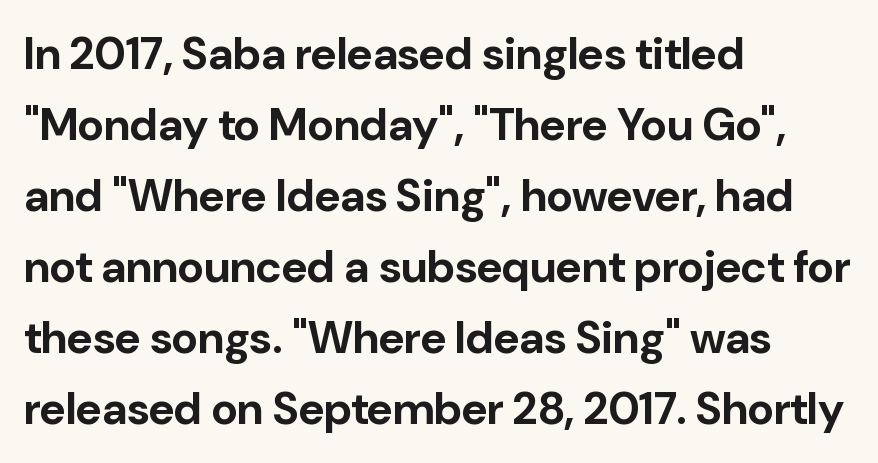
The image shows 45 px bold sans-serif type, upright; set left-aligned, normal line spacing (1.58x), normal letter spacing, not underlined; low stroke contrast and a medium x-height.
